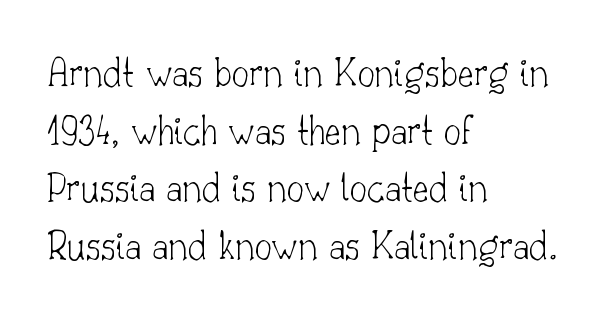
The typography opts for an upright posture over an oblique one. The rendering uses a moderate line-height, typical for paragraphs. Line starts are locked; line ends wander. Think of a printed novel: that variable character pitch is what you see here. Each word holds together tightly as a unit, with standard inter-letter gaps. Yep, those are serifs on the letters.
